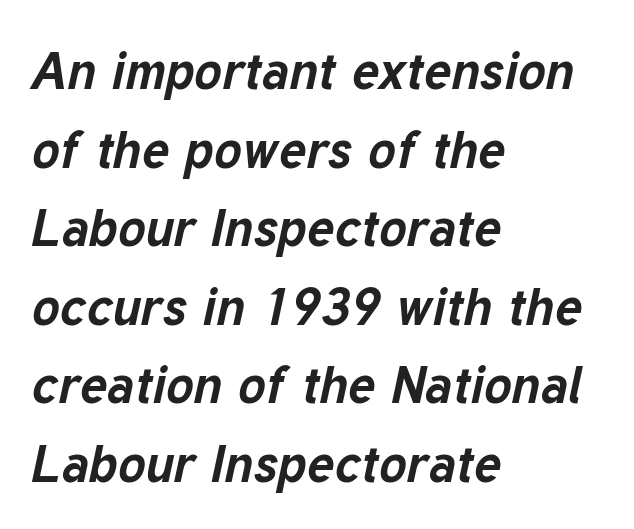
Q: Is the text bold? A: Yes.
Q: Is the text italic (slanted)? A: Yes, it leans right by about 12 degrees.
Q: Is the text underlined? A: No.
Q: How is the paragraph aligned? A: Left-aligned.
Q: Is the spacing between letters normal or unusually wide? A: Normal.
Q: Is the spacing between lines tight, normal or loose? A: Normal.
Q: Width (condensed, normal, or wide)? A: Normal.
Q: Stroke contrast? A: Low.
Q: x-height? A: Medium.
Q: Monospaced? A: No.
